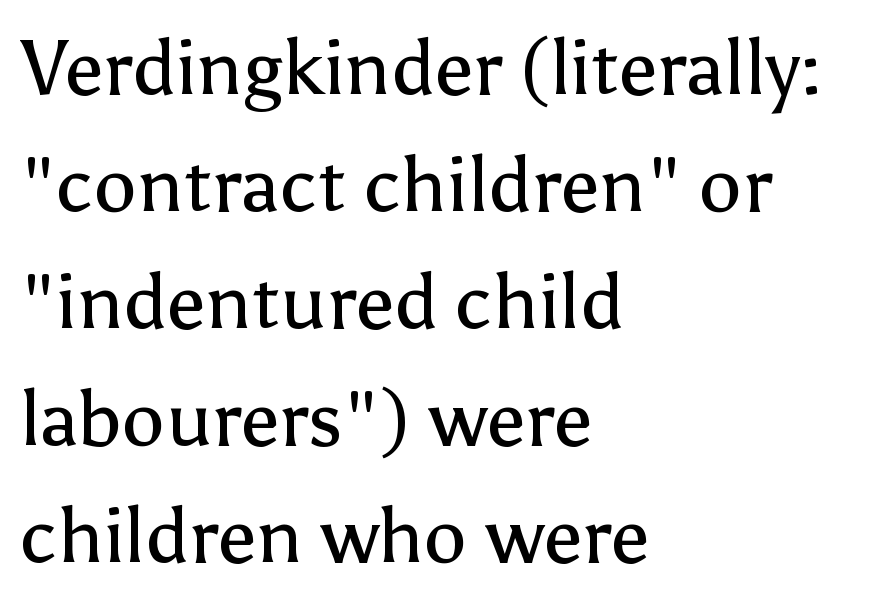
The image shows 77 px regular-weight sans-serif type, upright; set left-aligned, normal line spacing (1.52x), normal letter spacing, not underlined; low stroke contrast and a medium x-height.
